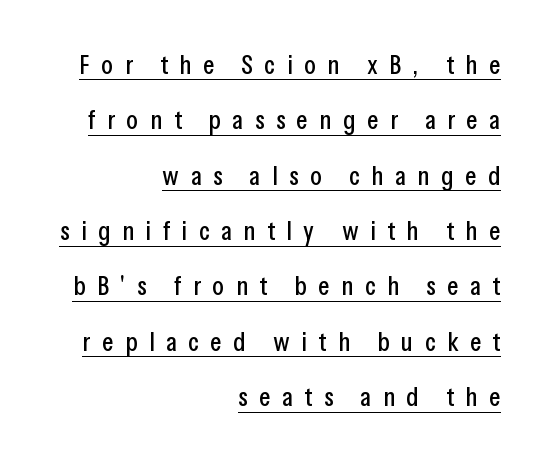
{"italic": "no", "underline": "yes", "align": "right", "line_spacing": "loose", "line_spacing_ratio": 2.05, "letter_spacing": "wide", "letter_spacing_em": 0.43, "glyph_px": 27}
